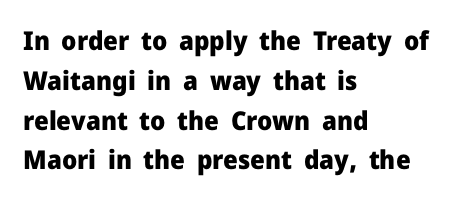
The image shows 26 px bold type, upright; set left-aligned, normal line spacing (1.53x), normal letter spacing, not underlined.
